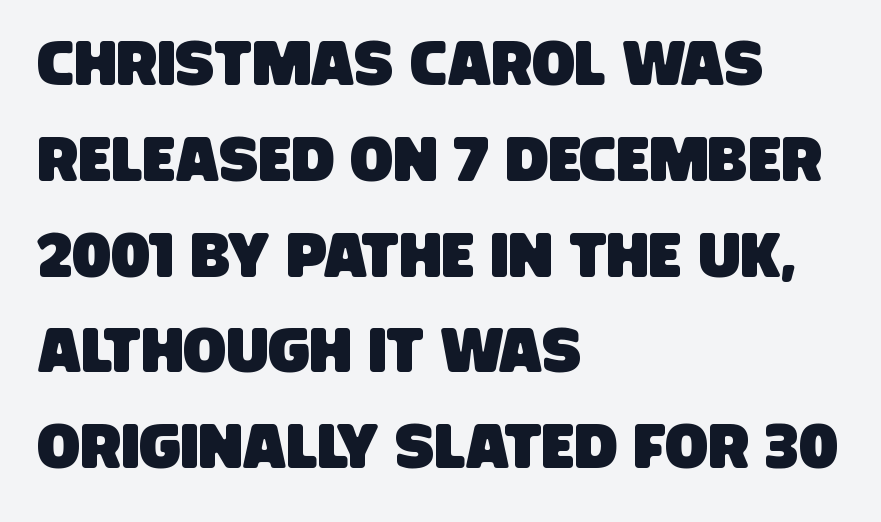
The image shows 63 px condensed sans-serif type; set left-aligned, normal line spacing (1.52x), normal letter spacing, not underlined; low stroke contrast and a large x-height.
